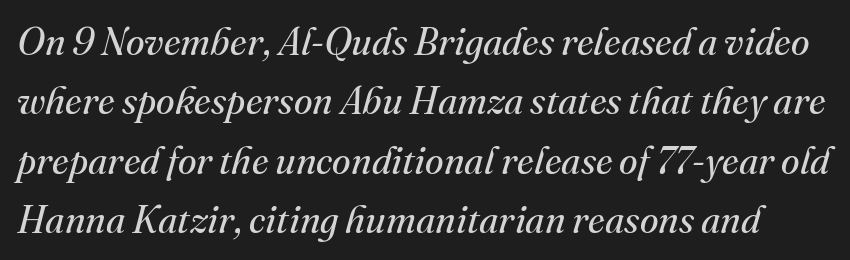
Q: Is the text bold? A: No.
Q: Is the text italic (slanted)? A: Yes, it leans right by about 16 degrees.
Q: Is the typeface a serif or a sans-serif typeface? A: Serif.
Q: Is the text underlined? A: No.
Q: Is the spacing between letters normal or unusually wide? A: Normal.
Q: Is the spacing between lines tight, normal or loose? A: Normal.
Q: Width (condensed, normal, or wide)? A: Normal.
Q: Stroke contrast? A: Medium.
Q: x-height? A: Small.
Q: Monospaced? A: No.
